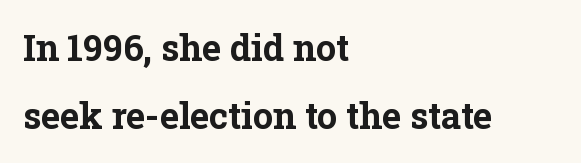
{"serif": "yes", "italic": "no", "bold": "yes", "weight": "bold", "width": "normal", "stroke_contrast": "low", "x_height": "medium", "monospaced": "no", "underline": "no", "align": "left", "line_spacing_ratio": 1.89, "letter_spacing": "normal", "letter_spacing_em": 0.0, "glyph_px": 36}
